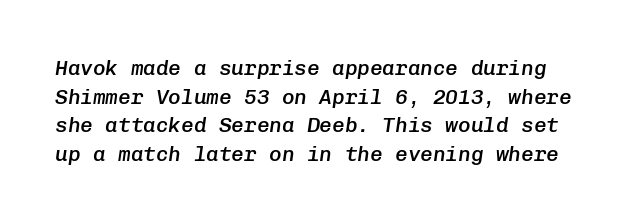
{"italic": "yes", "lean": "right", "slant_degrees": 8, "bold": "semi", "underline": "no", "line_spacing": "normal", "line_spacing_ratio": 1.36, "letter_spacing": "normal", "letter_spacing_em": 0.0, "glyph_px": 21}
